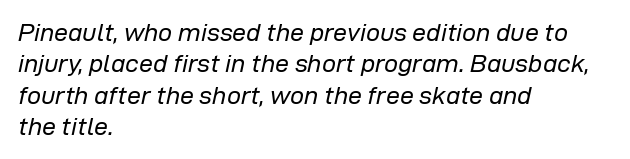
{"italic": "yes", "lean": "right", "slant_degrees": 12, "bold": "no", "underline": "no", "align": "left", "line_spacing": "normal", "line_spacing_ratio": 1.26, "letter_spacing": "normal", "letter_spacing_em": 0.0, "glyph_px": 25}
